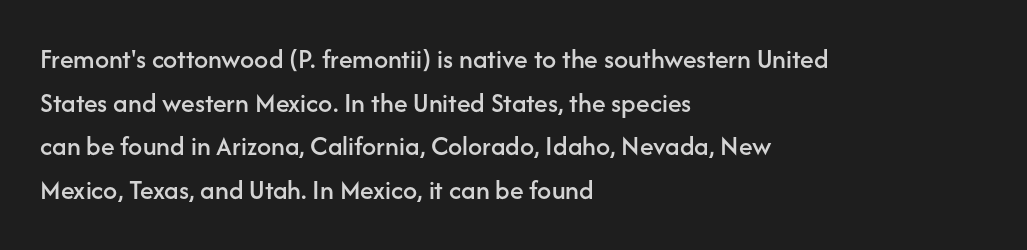
The image shows 28 px sans-serif type, upright; set left-aligned, normal line spacing (1.56x), normal letter spacing, not underlined; low stroke contrast and a medium x-height.
